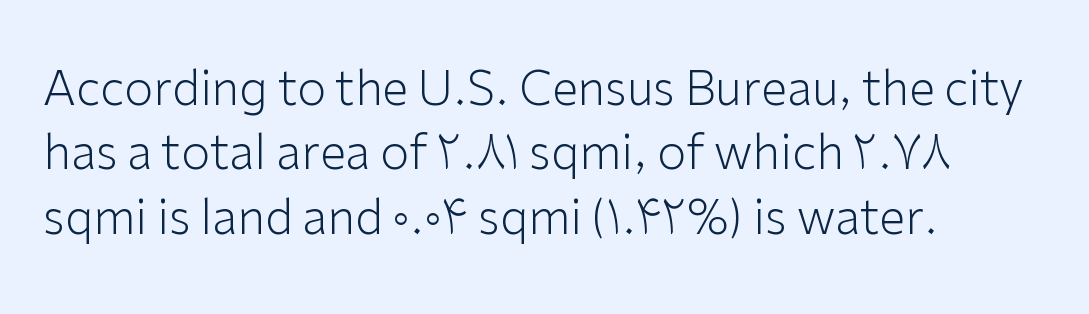
Leftover space on each line is placed entirely after the last word. The face used here is rendered with its standard letterfit. This sample keeps an unexceptional amount of space between lines. You could not count columns in this text — the font is proportionally spaced. Do the letters lean? They stand straight.
